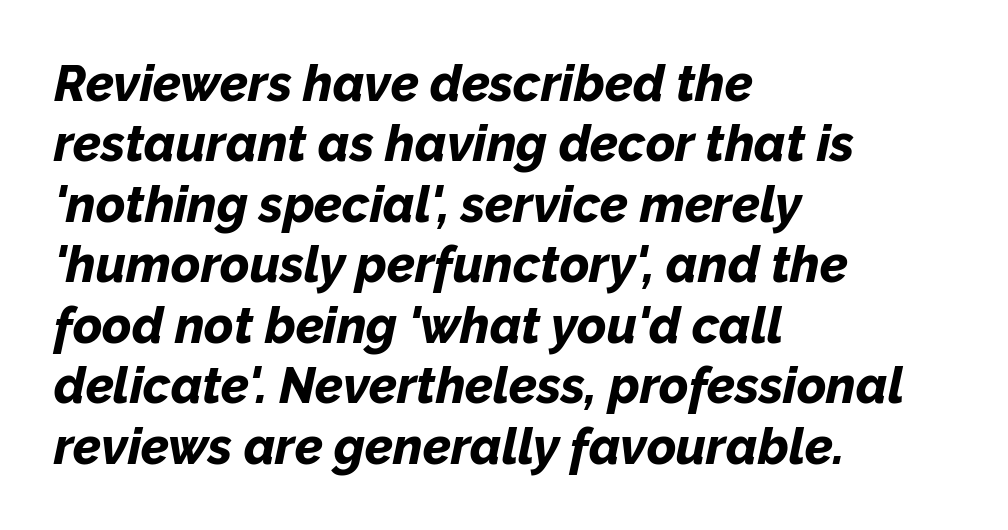
The image shows 50 px bold type, italic (leaning right); set left-aligned, line spacing 1.21x, normal letter spacing, not underlined; low stroke contrast and a medium x-height.
